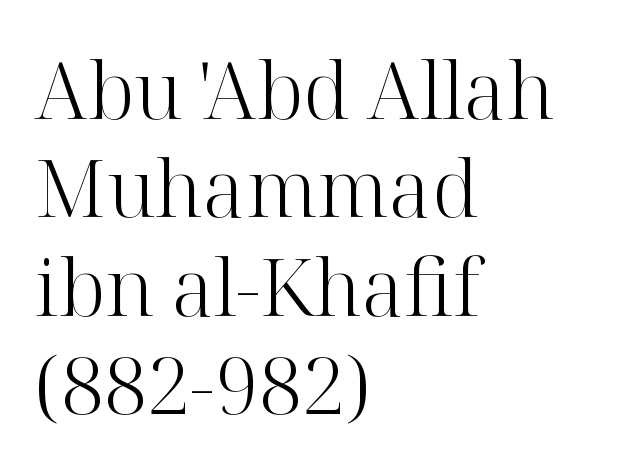
{"serif": "yes", "italic": "no", "bold": "no", "weight": "light", "width": "normal", "stroke_contrast": "high", "x_height": "medium", "monospaced": "no", "underline": "no", "align": "left", "line_spacing": "normal", "line_spacing_ratio": 1.26, "letter_spacing": "normal", "letter_spacing_em": 0.0, "glyph_px": 78}
